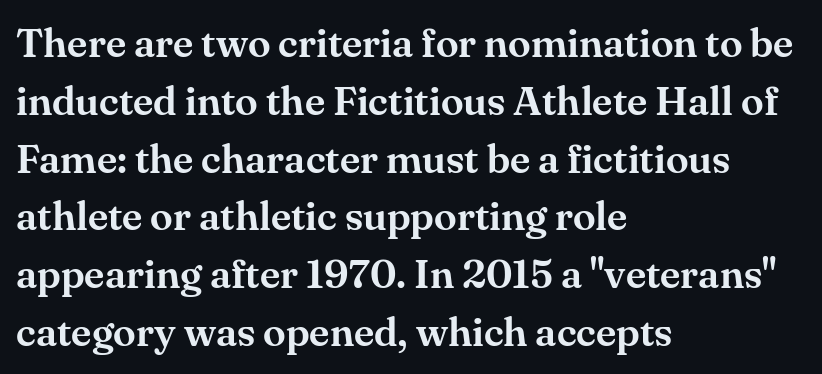
Looks like regular typesetting: each glyph gets only the width it needs. Regular leading. Alignment: flush left. Short note: letters normally spaced. This sample uses a serif face. Descenders hang freely into open space.
